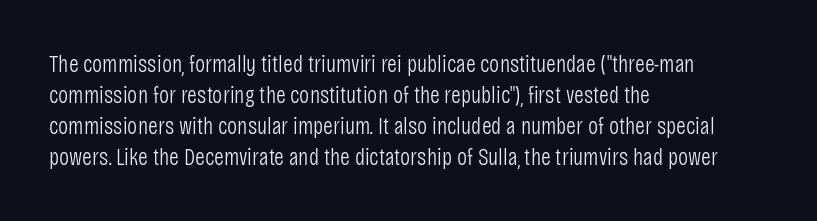
The image shows 24 px text type, upright; set left-aligned, normal line spacing (1.29x), normal letter spacing, not underlined.
